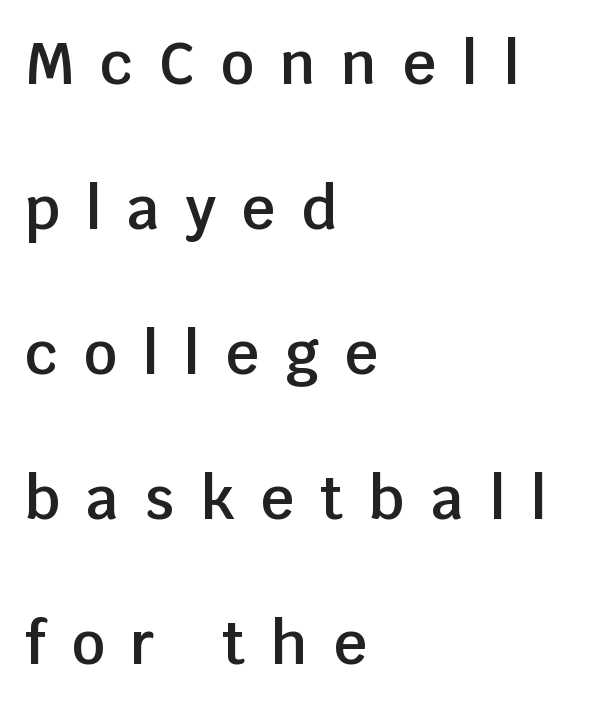
Each word looks stretched out because of the extra space between its letters. The text was rendered using a sans face with plain stroke endings. The words here are not underlined. The letters advance in unequal steps, a hallmark of proportional type.
